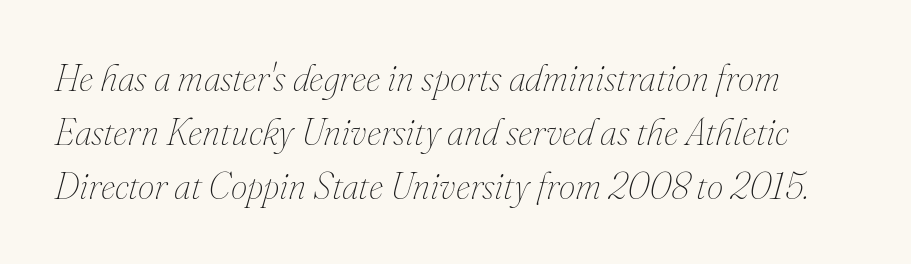
Q: Is the text bold? A: No.
Q: Is the text italic (slanted)? A: Yes, it leans right by about 16 degrees.
Q: Is the text underlined? A: No.
Q: Is the spacing between letters normal or unusually wide? A: Normal.
Q: Is the spacing between lines tight, normal or loose? A: Normal.
Q: Width (condensed, normal, or wide)? A: Normal.
Q: Stroke contrast? A: Medium.
Q: x-height? A: Small.
Q: Monospaced? A: No.
